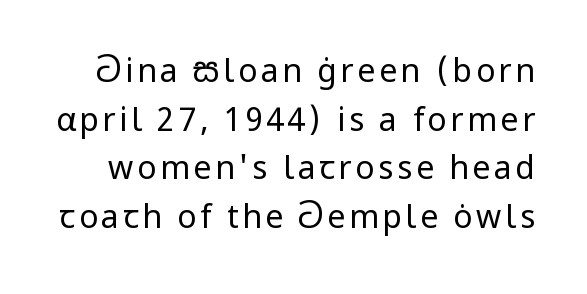
Q: Is the text bold? A: No.
Q: Is the text italic (slanted)? A: No, it is upright.
Q: Is the typeface a serif or a sans-serif typeface? A: Sans-serif.
Q: Is the text underlined? A: No.
Q: Is the spacing between lines tight, normal or loose? A: Normal.
Q: Width (condensed, normal, or wide)? A: Normal.
Q: Stroke contrast? A: Low.
Q: x-height? A: Medium.
Q: Monospaced? A: No.
